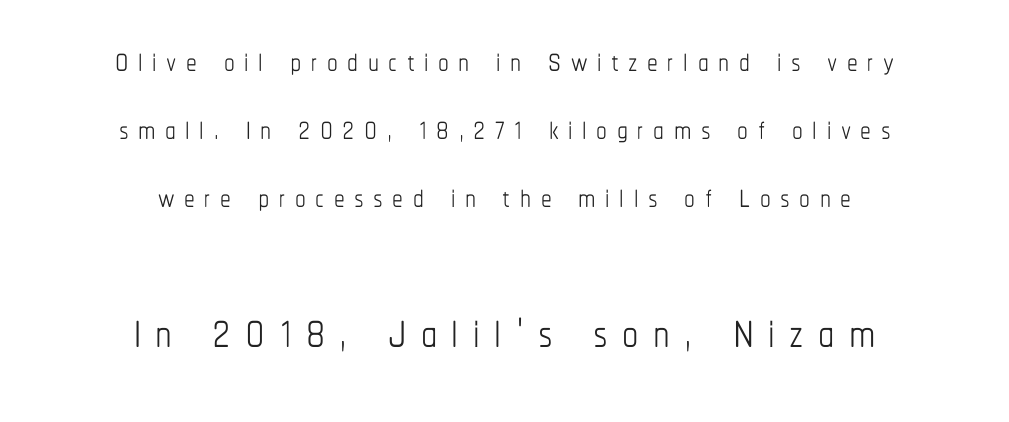
Q: Is the text bold? A: No.
Q: Is the text italic (slanted)? A: No, it is upright.
Q: Is the text underlined? A: No.
Q: How is the paragraph aligned? A: Centered.
Q: Is the spacing between letters normal or unusually wide? A: Unusually wide.
Q: Is the spacing between lines tight, normal or loose? A: Normal.
Q: Which block of text is set in a larger size, the first (top) or the second (bottom)? A: The second (bottom) one.
Q: Width (condensed, normal, or wide)? A: Condensed.
Q: Stroke contrast? A: Low.
Q: x-height? A: Medium.
Q: Monospaced? A: No.
